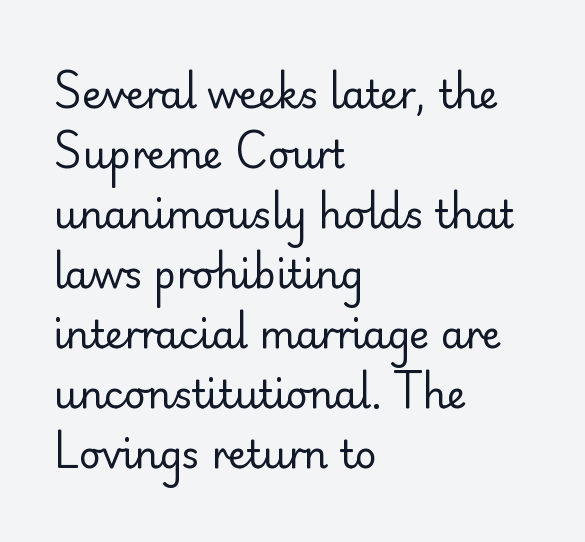
The text block is weighted toward the left margin, trailing off unevenly rightward. Tracking value appears to be zero — textbook default spacing. Posture: straight, roman, zero tilt. A typesetter would call this leading conventional body-copy spacing. Serif or sans? Sans — the stroke terminals are bare.
